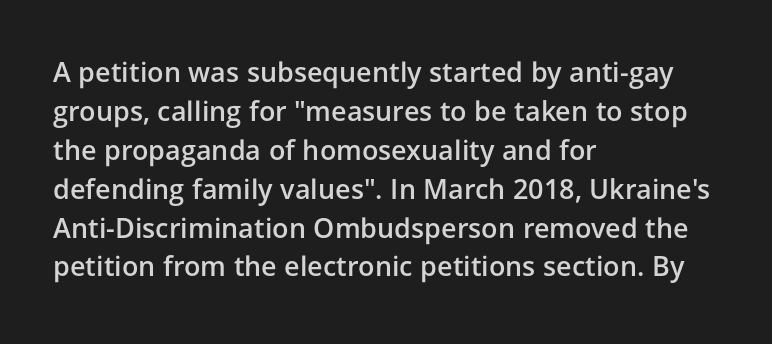
{"italic": "no", "bold": "semi", "underline": "no", "align": "left", "line_spacing": "normal", "line_spacing_ratio": 1.44, "letter_spacing": "normal", "letter_spacing_em": 0.0, "glyph_px": 27}
